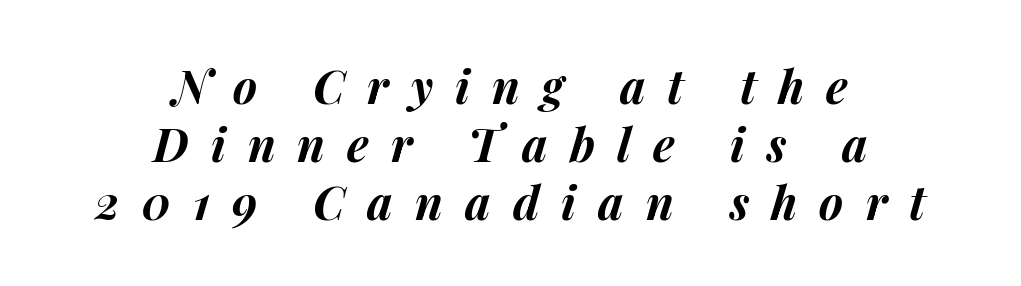
{"italic": "yes", "lean": "right", "slant_degrees": 14, "bold": "yes", "weight": "bold", "width": "normal", "stroke_contrast": "medium", "x_height": "medium", "monospaced": "no", "underline": "no", "align": "center", "line_spacing": "normal", "line_spacing_ratio": 1.26, "letter_spacing": "wide", "letter_spacing_em": 0.48, "glyph_px": 46}
